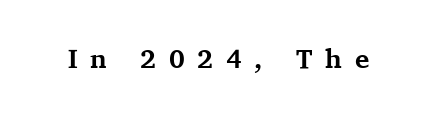
Q: Is the text bold? A: Yes.
Q: Is the text italic (slanted)? A: No, it is upright.
Q: Is the text underlined? A: No.
Q: Is the spacing between letters normal or unusually wide? A: Unusually wide.
